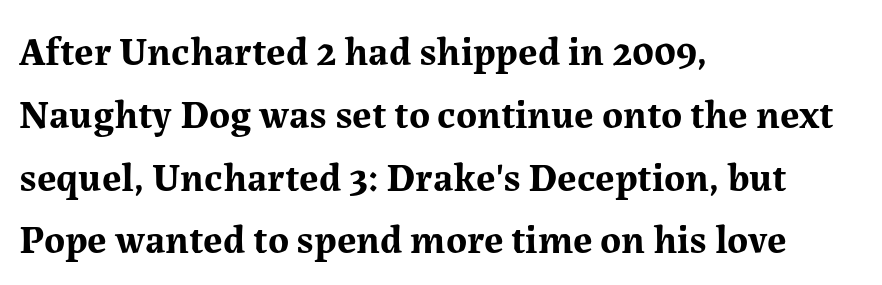
The strokes are fattened all the way to bold. Upright lettering throughout. Is this a fixed-width face? No — the glyphs have proportional, varying widths. If you drew a ruler down the left edge, every line would touch it. The zone under the glyphs is completely vacant.
